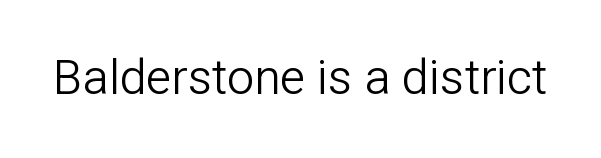
The image shows 48 px light sans-serif type, upright; set normal letter spacing, not underlined; low stroke contrast and a medium x-height.
